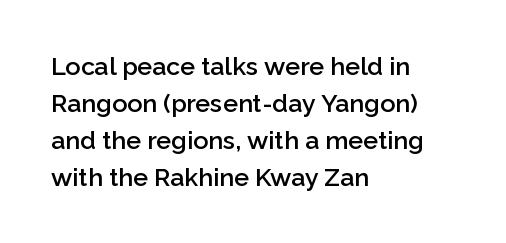
The image shows 25 px text type, upright; set left-aligned, normal line spacing (1.48x), normal letter spacing, not underlined.
